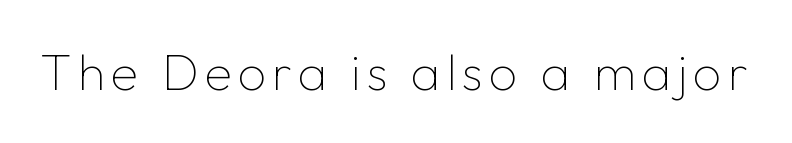
Q: Is the text bold? A: No.
Q: Is the text italic (slanted)? A: No, it is upright.
Q: Is the typeface a serif or a sans-serif typeface? A: Sans-serif.
Q: Is the text underlined? A: No.
Q: Width (condensed, normal, or wide)? A: Normal.
Q: Stroke contrast? A: Low.
Q: x-height? A: Medium.
Q: Monospaced? A: No.
